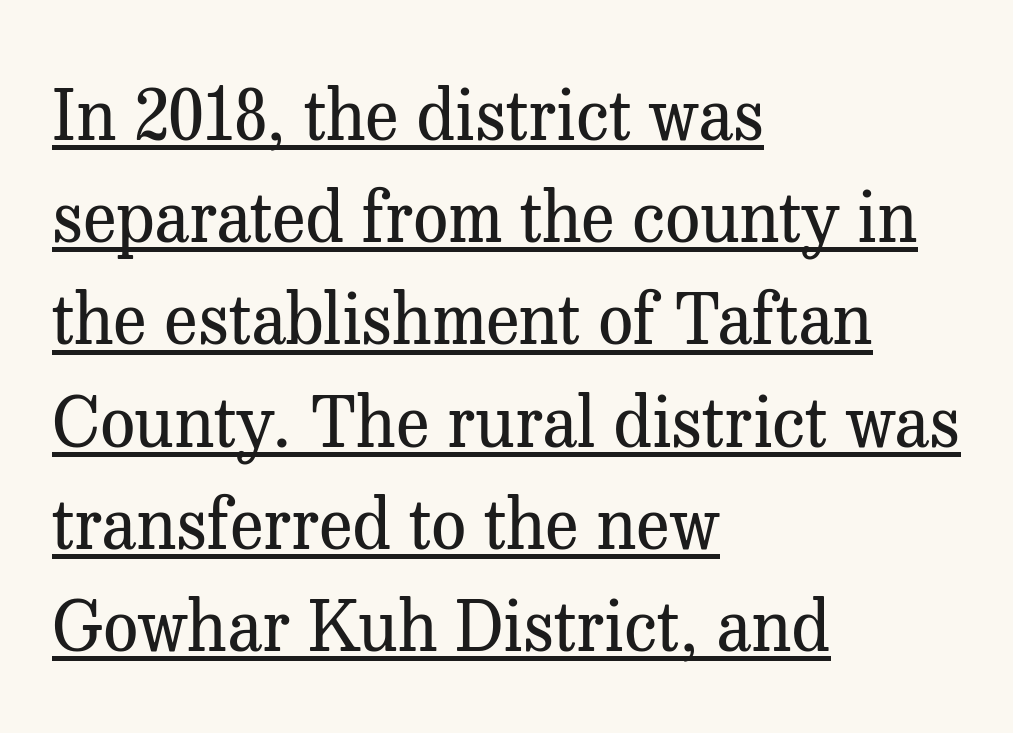
{"serif": "yes", "italic": "no", "bold": "no", "weight": "regular", "width": "normal", "stroke_contrast": "medium", "x_height": "medium", "monospaced": "no", "underline": "yes", "align": "left", "line_spacing": "normal", "line_spacing_ratio": 1.46, "letter_spacing": "normal", "letter_spacing_em": 0.0, "glyph_px": 70}
